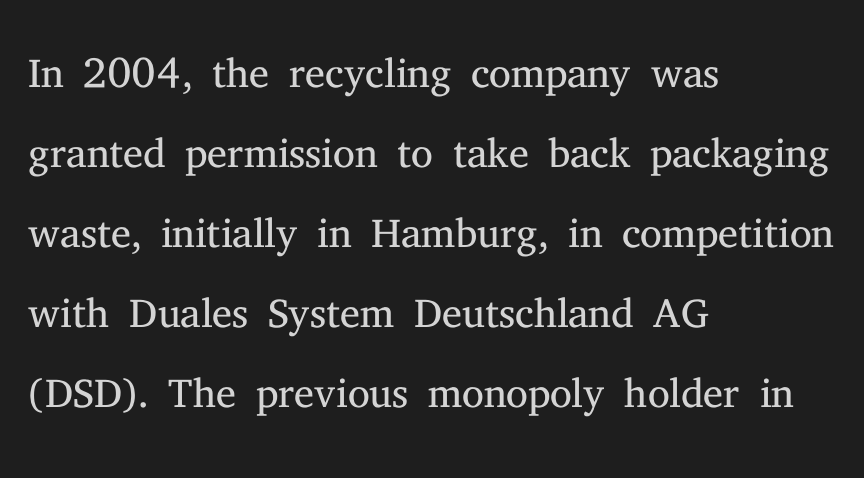
{"serif": "yes", "italic": "no", "bold": "no", "weight": "light", "width": "normal", "stroke_contrast": "medium", "x_height": "medium", "monospaced": "no", "underline": "no", "align": "left", "line_spacing": "normal", "line_spacing_ratio": 1.29, "letter_spacing": "normal", "letter_spacing_em": 0.0, "glyph_px": 62}
